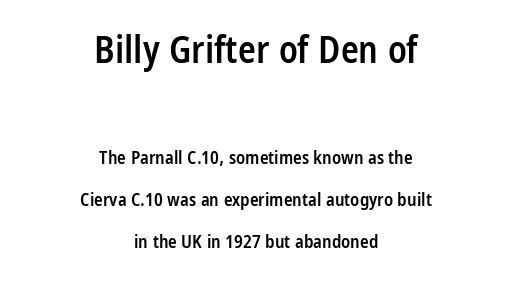
Q: Is the text bold? A: Semi-bold.
Q: Is the text italic (slanted)? A: No, it is upright.
Q: Is the typeface a serif or a sans-serif typeface? A: Sans-serif.
Q: Is the text underlined? A: No.
Q: How is the paragraph aligned? A: Centered.
Q: Is the spacing between letters normal or unusually wide? A: Normal.
Q: Is the spacing between lines tight, normal or loose? A: Loose.
Q: Which block of text is set in a larger size, the first (top) or the second (bottom)? A: The first (top) one.
Q: Width (condensed, normal, or wide)? A: Condensed.
Q: Stroke contrast? A: Low.
Q: x-height? A: Medium.
Q: Monospaced? A: No.
